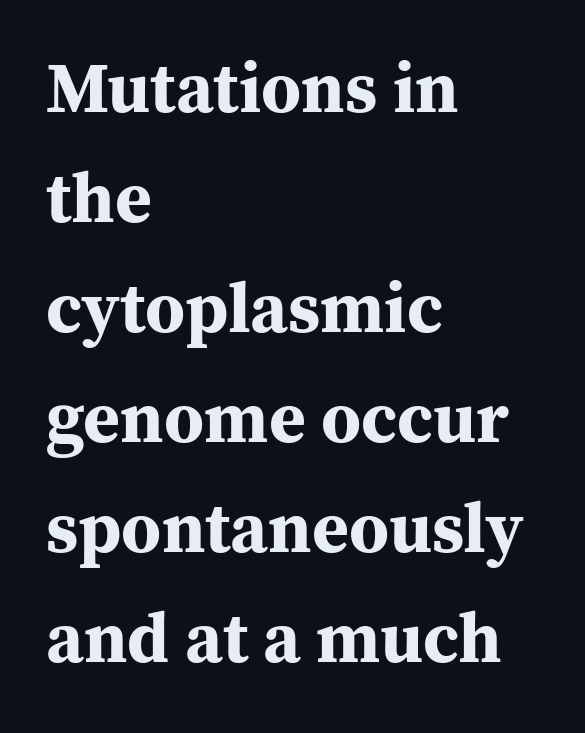
The image shows 71 px bold serif type, upright; set left-aligned, normal line spacing (1.55x), normal letter spacing, not underlined; medium stroke contrast and a medium x-height.
